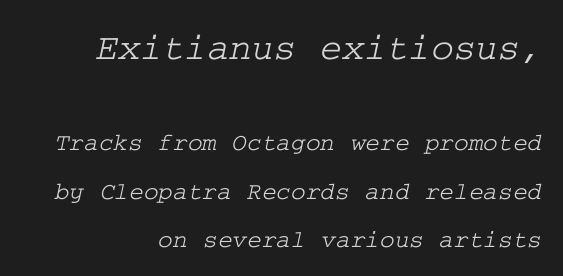
The image shows 38 px wide serif type; set right-aligned, loose line spacing (1.94x), normal letter spacing, not underlined; the first (top) block is 1.52x larger; low stroke contrast and a medium x-height.
